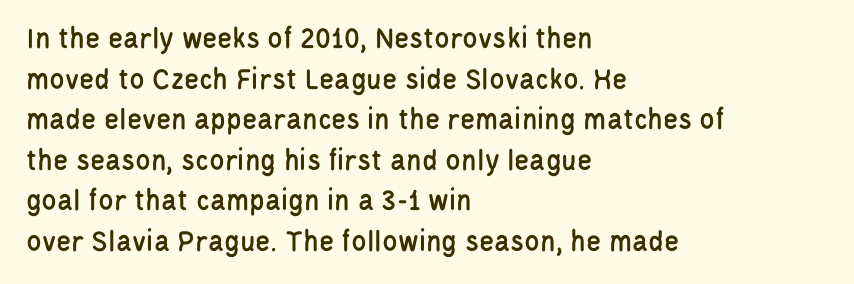
{"serif": "no", "italic": "no", "width": "condensed", "stroke_contrast": "low", "x_height": "large", "monospaced": "no", "underline": "no", "align": "left", "line_spacing": "normal", "line_spacing_ratio": 1.31, "letter_spacing": "normal", "letter_spacing_em": 0.0, "glyph_px": 31}
